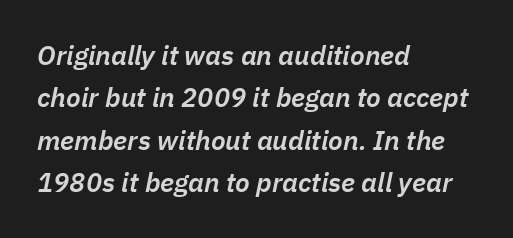
Notice how the passage keeps a crisp vertical edge on the left only. The lettering tilts uniformly, giving the passage an italic look. No extra tracking has been applied to these lines. Evenly set lines give the paragraph a standard silhouette.
